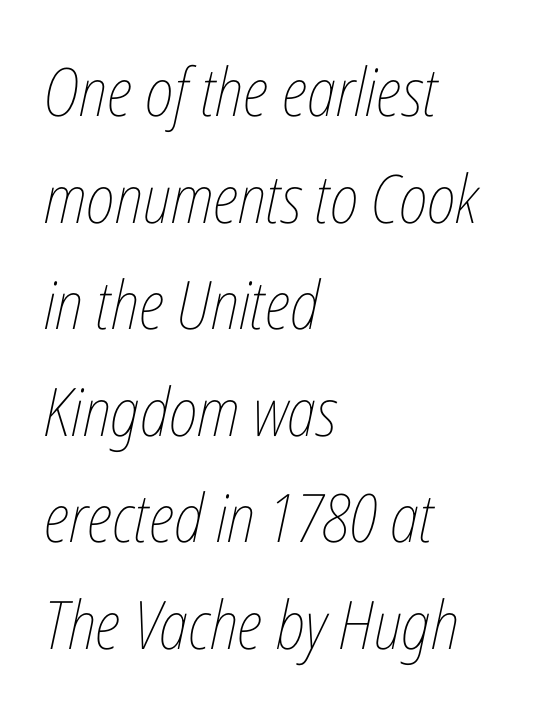
The image shows 67 px thin, condensed type, italic (leaning right); set left-aligned, normal line spacing (1.59x), normal letter spacing, not underlined; low stroke contrast and a medium x-height.
